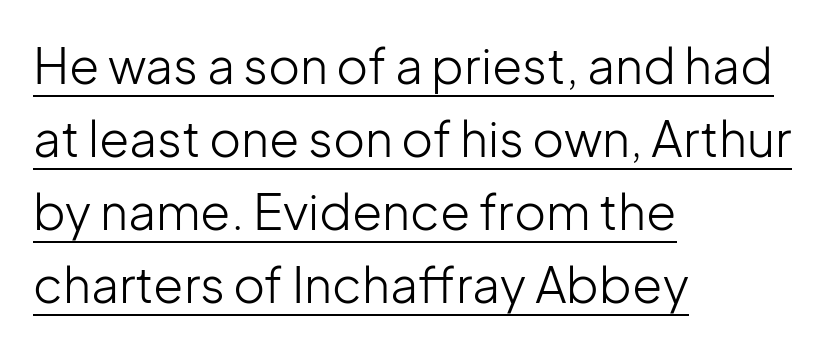
The line texture is even and compact thanks to regular tracking. Left-aligned paragraph, ragged on the right. Weight: in the light-to-regular range. Every word sits above its own underline. The axis of the letterforms is exactly vertical.
